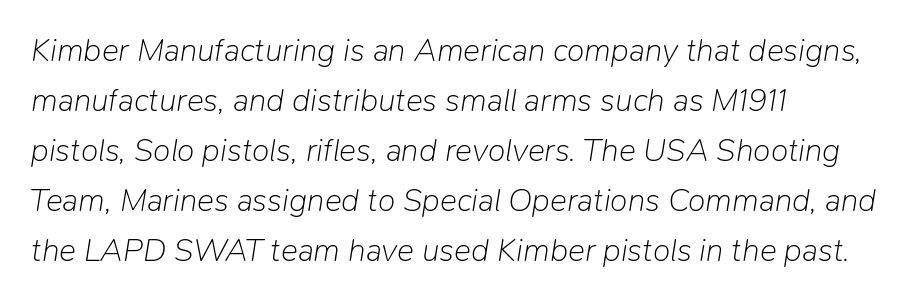
Q: Is the text bold? A: No.
Q: Is the text italic (slanted)? A: Yes, it leans right by about 9 degrees.
Q: Is the text underlined? A: No.
Q: How is the paragraph aligned? A: Left-aligned.
Q: Is the spacing between letters normal or unusually wide? A: Normal.
Q: Is the spacing between lines tight, normal or loose? A: Normal.
Q: Width (condensed, normal, or wide)? A: Normal.
Q: Stroke contrast? A: Low.
Q: x-height? A: Medium.
Q: Monospaced? A: No.
